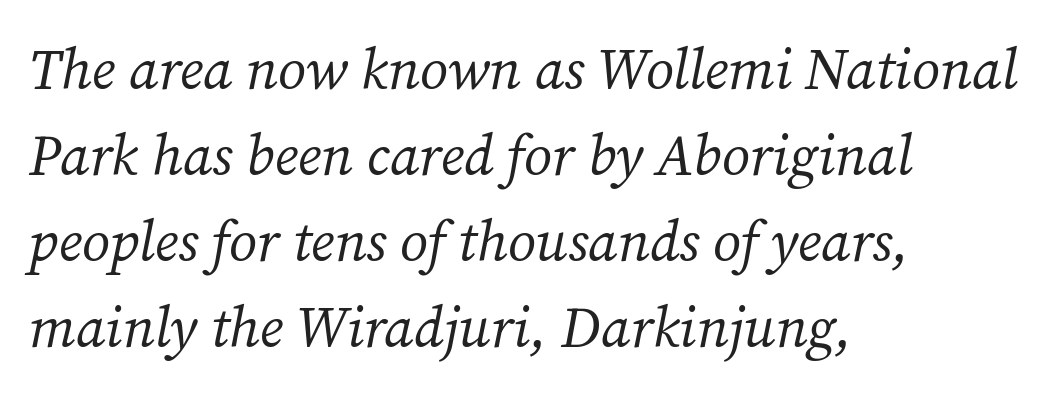
Typographically, this falls in the serif category. Clear beneath every line of the passage. Interline gaps are of average width in this sample. Would a proofreader flag this as italicized? Yes. No heavy texture on the line: the type isn't bold. A typesetter would call this proportional, since set widths differ per character.
